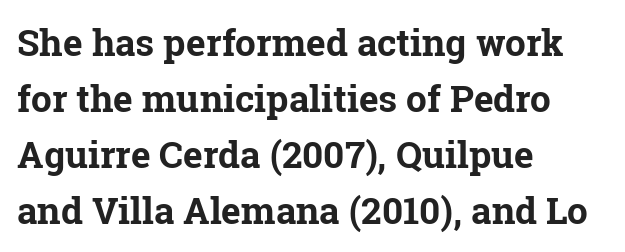
The zone under the glyphs is completely vacant. This is roman type, the default non-slanted kind. A typesetter would call this zero additional tracking. Typographic density is high because the face is bold. Honestly, the row spacing looks completely unremarkable.
